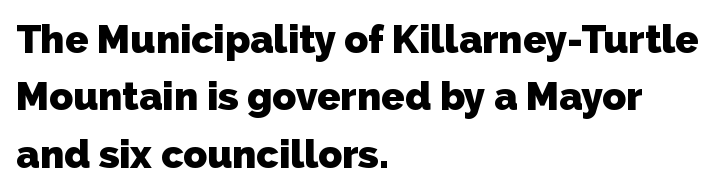
The image shows 39 px heavy sans-serif type; set left-aligned, normal line spacing (1.47x), normal letter spacing, not underlined; low stroke contrast and a medium x-height.
